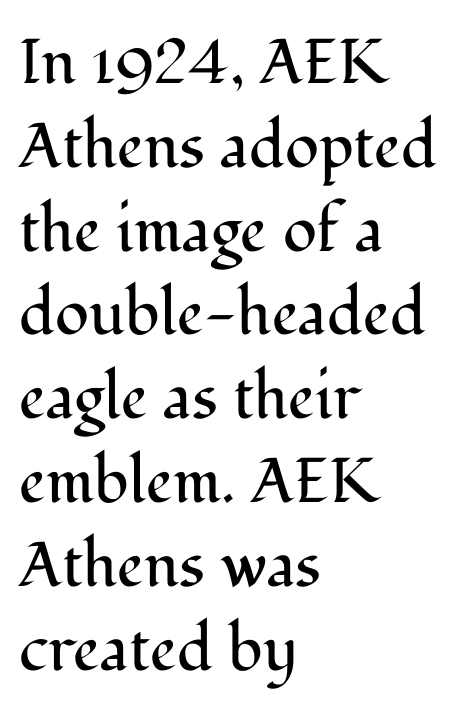
{"serif": "yes", "italic": "no", "bold": "no", "weight": "regular", "width": "normal", "stroke_contrast": "medium", "x_height": "medium", "monospaced": "no", "underline": "no", "align": "left", "line_spacing": "normal", "line_spacing_ratio": 1.33, "letter_spacing": "normal", "letter_spacing_em": 0.0, "glyph_px": 63}
